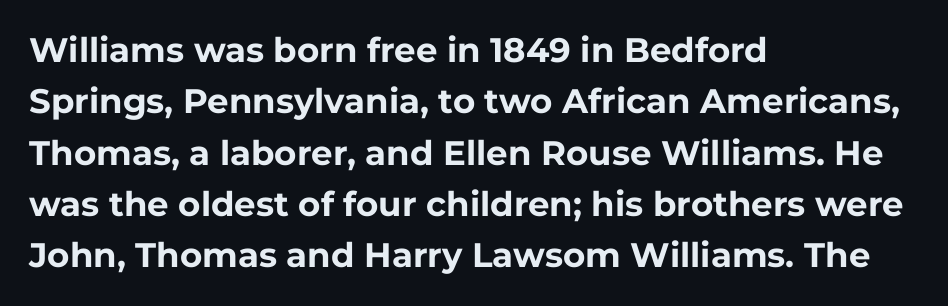
These lines are rendered in a variable-pitch font. Every stem runs plumb, perpendicular to the baseline. How heavy is the stroke? Heavy — this is a bold. The gaps between neighbouring characters are ordinary and unremarkable. Whoever set this chose a conventional vertical rhythm.
